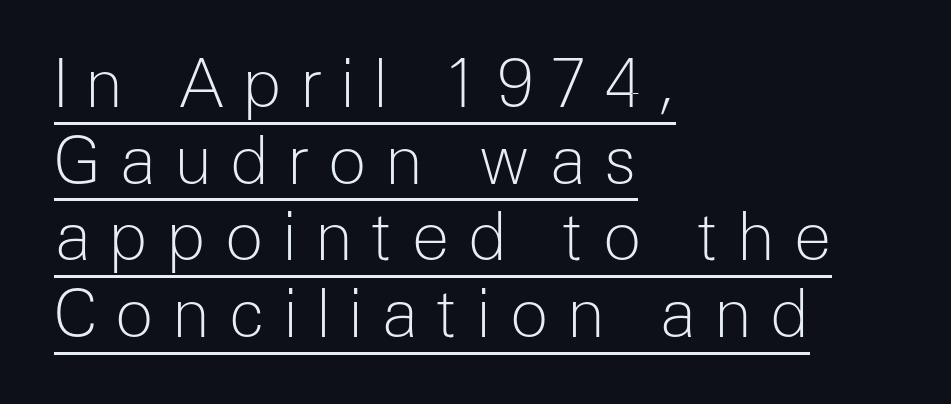
The image shows 65 px light sans-serif type, upright; set left-aligned, line spacing 1.18x, unusually wide letter spacing (+0.27 em), underlined; low stroke contrast and a medium x-height.
